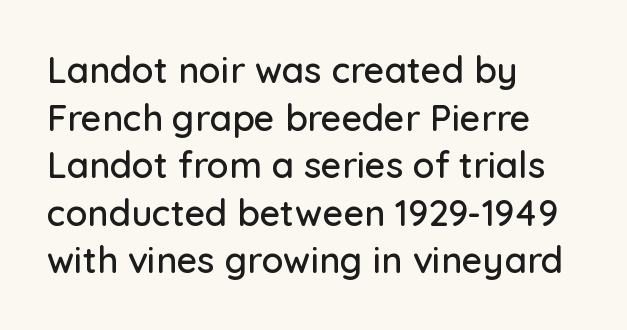
The image shows 36 px sans-serif type, upright; set left-aligned, normal line spacing (1.32x), normal letter spacing, not underlined; low stroke contrast and a medium x-height.
